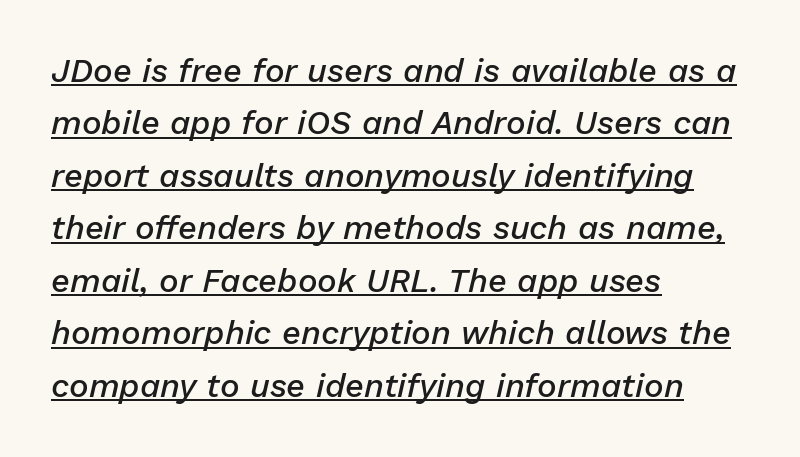
{"italic": "yes", "lean": "right", "slant_degrees": 13, "bold": "semi", "weight": "semibold", "width": "normal", "stroke_contrast": "low", "x_height": "medium", "monospaced": "no", "underline": "yes", "align": "left", "line_spacing": "normal", "line_spacing_ratio": 1.59, "letter_spacing": "normal", "letter_spacing_em": 0.0, "glyph_px": 33}
